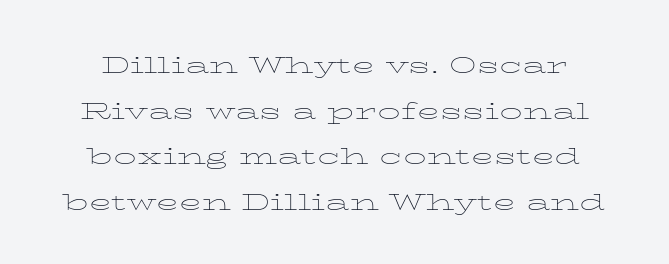
{"italic": "no", "bold": "no", "weight": "thin", "width": "wide", "stroke_contrast": "low", "x_height": "medium", "monospaced": "no", "underline": "no", "line_spacing": "normal", "line_spacing_ratio": 1.52, "letter_spacing": "normal", "letter_spacing_em": 0.0, "glyph_px": 30}
